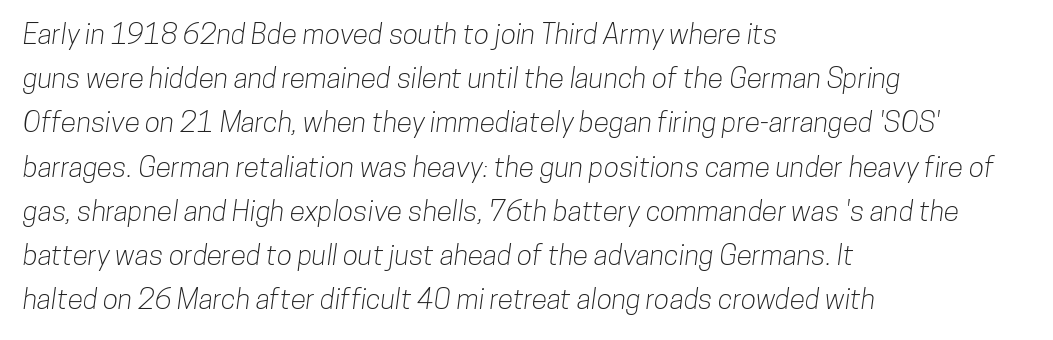
{"serif": "no", "width": "condensed", "stroke_contrast": "low", "x_height": "medium", "monospaced": "no", "underline": "no", "align": "left", "line_spacing": "normal", "line_spacing_ratio": 1.58, "letter_spacing": "normal", "letter_spacing_em": 0.0, "glyph_px": 28}
